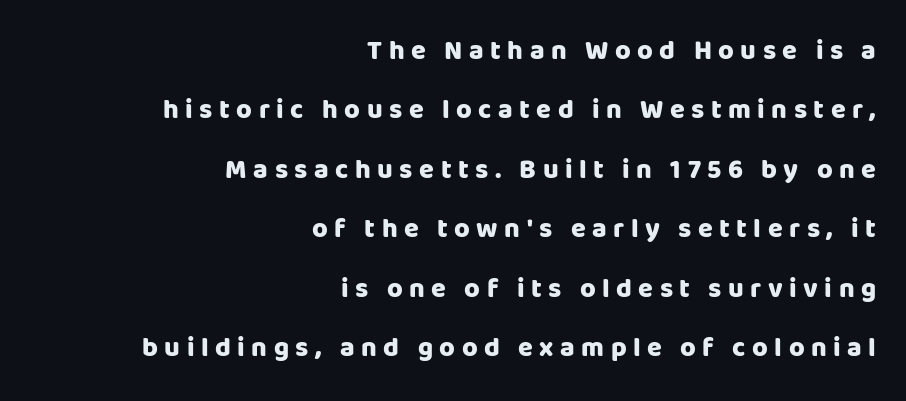
Q: Is the text bold? A: Yes.
Q: Is the text italic (slanted)? A: No, it is upright.
Q: Is the text underlined? A: No.
Q: How is the paragraph aligned? A: Right-aligned.
Q: Is the spacing between letters normal or unusually wide? A: Unusually wide.
Q: Is the spacing between lines tight, normal or loose? A: Loose.
